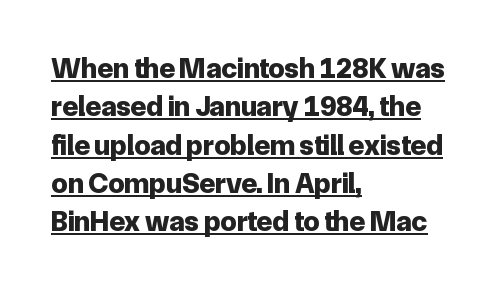
The image shows 29 px bold sans-serif type, upright; set left-aligned, normal line spacing (1.32x), normal letter spacing, underlined; low stroke contrast and a medium x-height.
